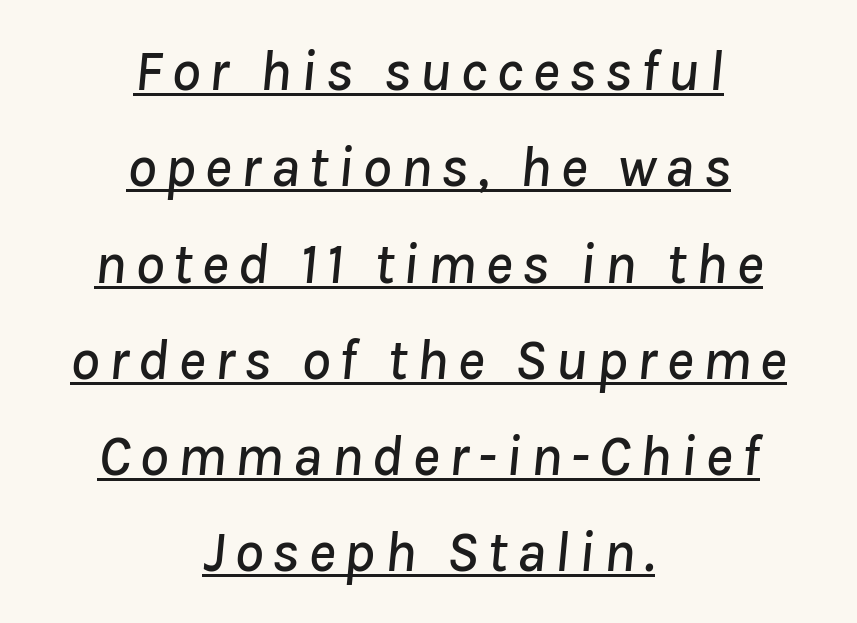
Q: Is the text italic (slanted)? A: Yes, it leans right by about 8 degrees.
Q: Is the text underlined? A: Yes.
Q: How is the paragraph aligned? A: Centered.
Q: Is the spacing between lines tight, normal or loose? A: Normal.
Q: Width (condensed, normal, or wide)? A: Normal.
Q: Stroke contrast? A: Low.
Q: x-height? A: Medium.
Q: Monospaced? A: No.
